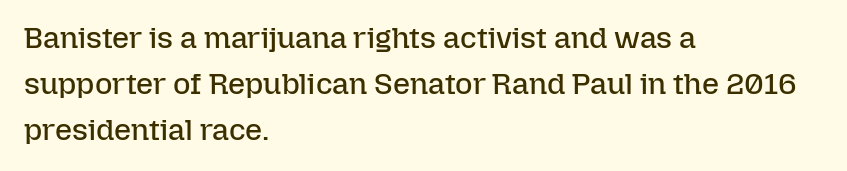
The image shows 30 px regular-weight type, upright; set left-aligned, normal line spacing (1.53x), normal letter spacing, not underlined; low stroke contrast and a medium x-height.
